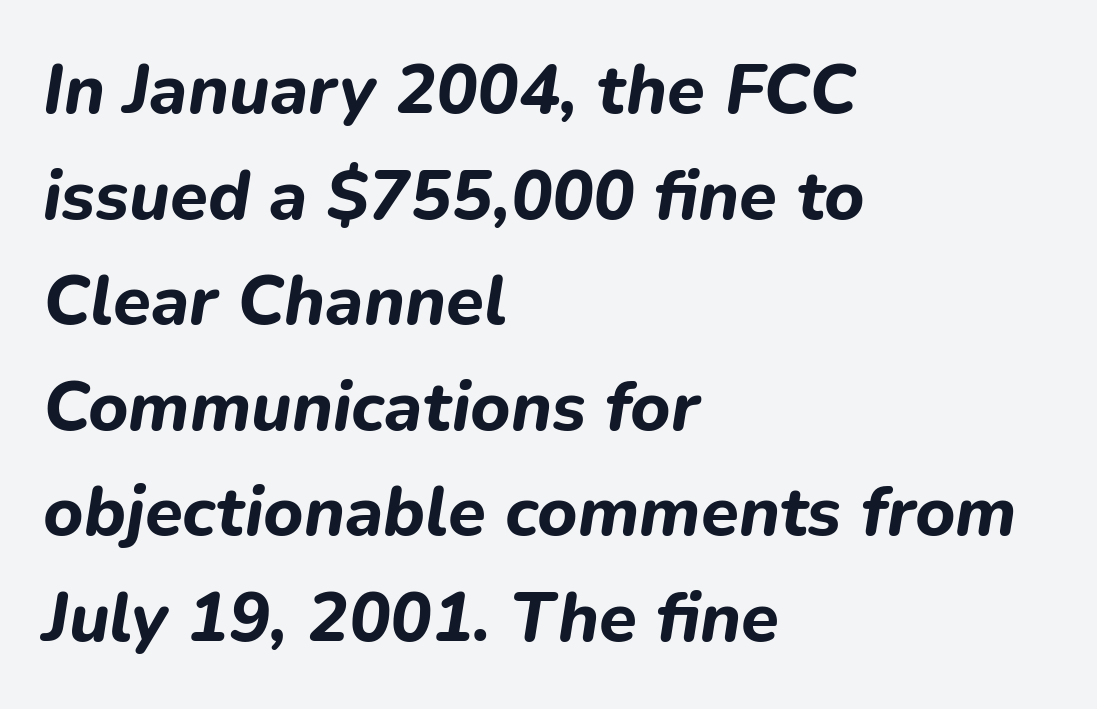
Compared with typical body copy, the letter spacing here is the same. Here the designer chose a conventional face with non-uniform glyph widths. The baseline area is clear. Italic: yes, the glyphs are oblique. Short and long lines alike share a common starting point at left.
